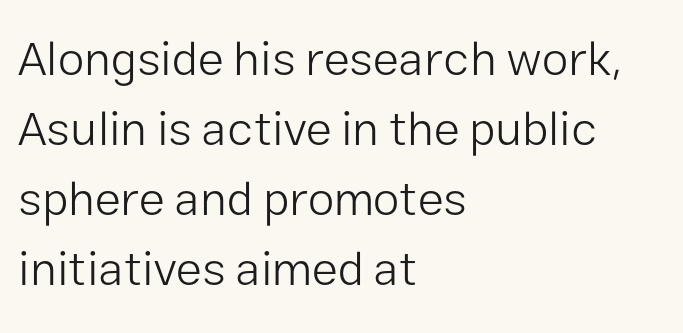
{"serif": "no", "italic": "no", "bold": "no", "weight": "light", "width": "normal", "stroke_contrast": "low", "x_height": "medium", "monospaced": "no", "underline": "no", "align": "left", "line_spacing": "normal", "line_spacing_ratio": 1.46, "letter_spacing": "normal", "letter_spacing_em": 0.0, "glyph_px": 48}
